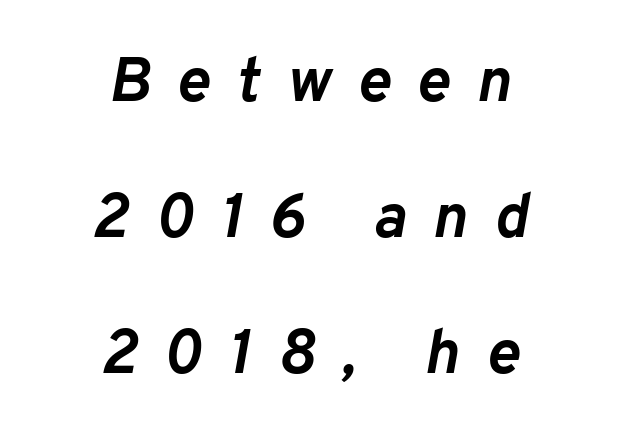
The image shows 63 px semibold type, italic (leaning right); set centered, loose line spacing (2.16x), unusually wide letter spacing (+0.42 em), not underlined; low stroke contrast and a medium x-height.
